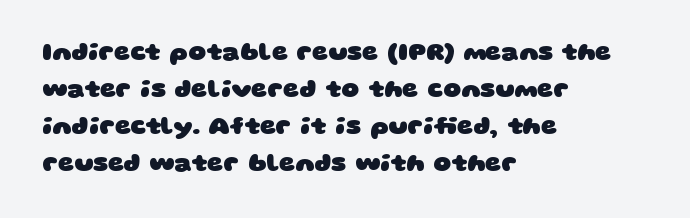
{"bold": "yes", "underline": "no", "align": "left", "line_spacing": "normal", "line_spacing_ratio": 1.48, "letter_spacing": "normal", "letter_spacing_em": 0.0, "glyph_px": 25}
